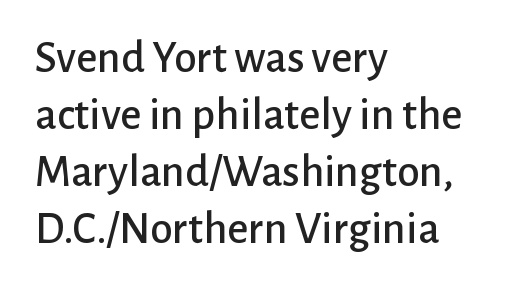
{"serif": "no", "italic": "no", "width": "normal", "stroke_contrast": "low", "x_height": "medium", "monospaced": "no", "underline": "no", "align": "left", "line_spacing_ratio": 1.24, "letter_spacing": "normal", "letter_spacing_em": 0.0, "glyph_px": 46}
